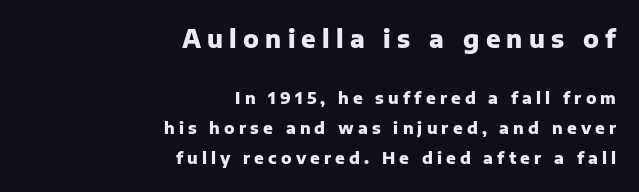
Q: Is the text bold? A: Yes.
Q: Is the text italic (slanted)? A: No, it is upright.
Q: Is the text underlined? A: No.
Q: How is the paragraph aligned? A: Right-aligned.
Q: Is the spacing between letters normal or unusually wide? A: Unusually wide.
Q: Which block of text is set in a larger size, the first (top) or the second (bottom)? A: The first (top) one.
